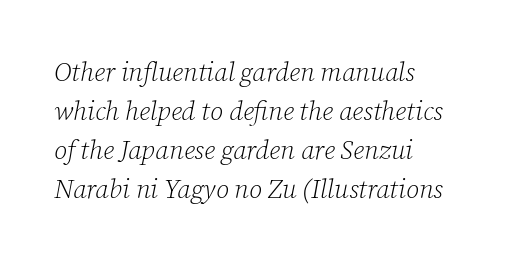
{"italic": "yes", "lean": "right", "slant_degrees": 12, "bold": "no", "underline": "no", "align": "left", "line_spacing": "normal", "line_spacing_ratio": 1.5, "letter_spacing": "normal", "letter_spacing_em": 0.0, "glyph_px": 26}
